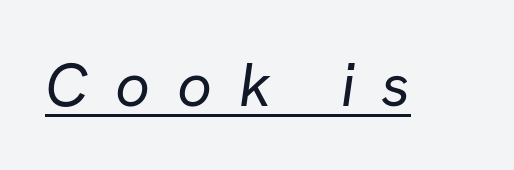
Q: Is the text bold? A: No.
Q: Is the typeface a serif or a sans-serif typeface? A: Sans-serif.
Q: Is the text underlined? A: Yes.
Q: Is the spacing between letters normal or unusually wide? A: Unusually wide.
Q: Width (condensed, normal, or wide)? A: Normal.
Q: Stroke contrast? A: Low.
Q: x-height? A: Medium.
Q: Monospaced? A: No.
